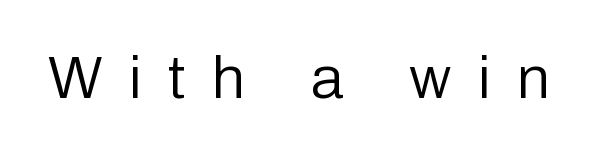
{"serif": "no", "italic": "no", "bold": "no", "weight": "regular", "width": "normal", "stroke_contrast": "low", "x_height": "medium", "monospaced": "no", "underline": "no", "letter_spacing": "wide", "letter_spacing_em": 0.44, "glyph_px": 60}
